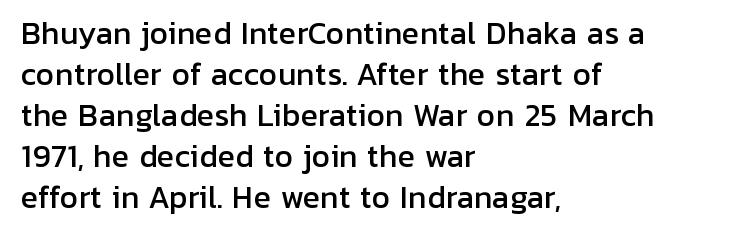
The image shows 29 px sans-serif type, upright; set left-aligned, normal line spacing (1.41x), normal letter spacing, not underlined; low stroke contrast and a medium x-height.
